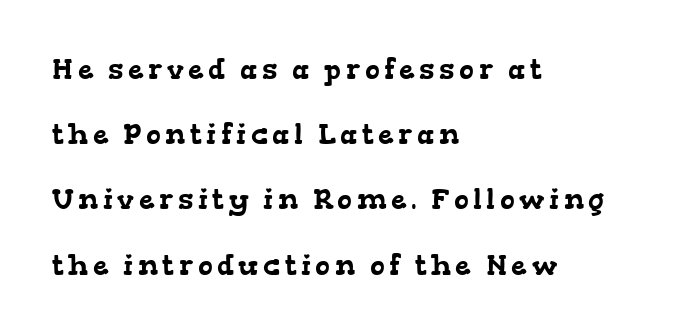
The image shows 28 px wide serif type; set left-aligned, loose line spacing (2.33x), not underlined; low stroke contrast and a medium x-height.
